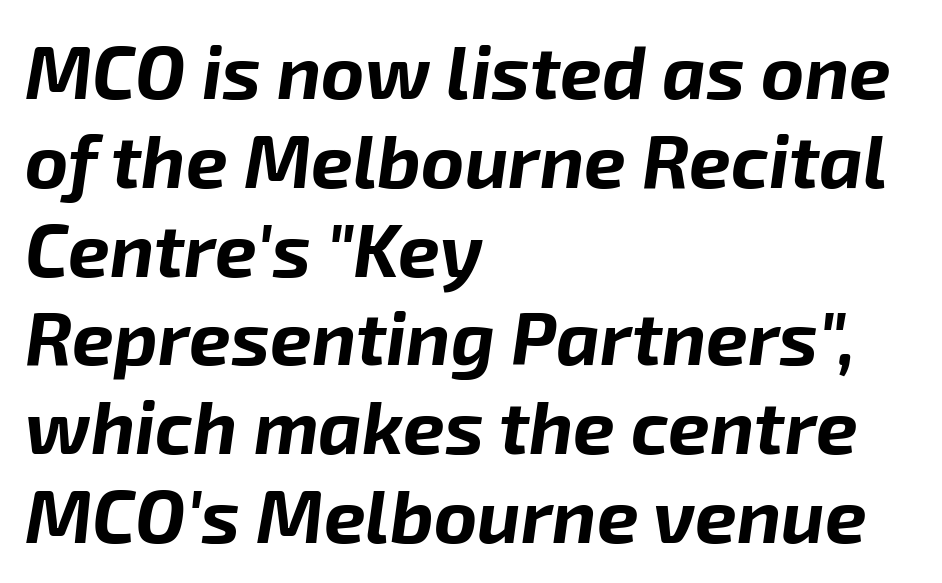
Q: Is the text bold? A: Yes.
Q: Is the text italic (slanted)? A: Yes, it leans right by about 8 degrees.
Q: Is the text underlined? A: No.
Q: How is the paragraph aligned? A: Left-aligned.
Q: Is the spacing between letters normal or unusually wide? A: Normal.
Q: Width (condensed, normal, or wide)? A: Normal.
Q: Stroke contrast? A: Low.
Q: x-height? A: Medium.
Q: Monospaced? A: No.
